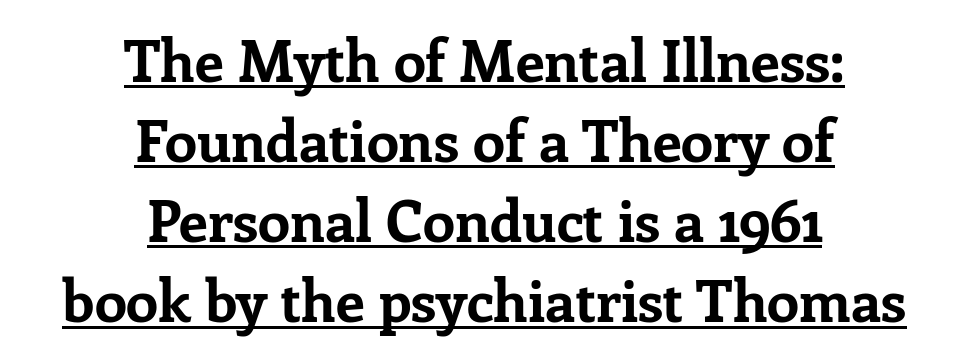
This sample carries an underscore along the baseline area. The typesetting leans heavy: a genuine bold. Regarding serifs, this sample has them. Caption: multi-line text, centered on the measure.
